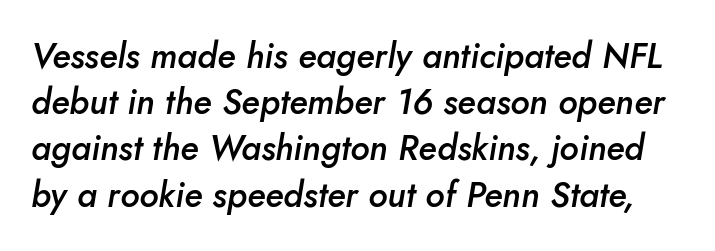
Q: Is the text bold? A: Semi-bold.
Q: Is the text italic (slanted)? A: Yes, it leans right by about 10 degrees.
Q: Is the text underlined? A: No.
Q: Is the spacing between letters normal or unusually wide? A: Normal.
Q: Is the spacing between lines tight, normal or loose? A: Normal.
Q: Width (condensed, normal, or wide)? A: Normal.
Q: Stroke contrast? A: Low.
Q: x-height? A: Small.
Q: Monospaced? A: No.
